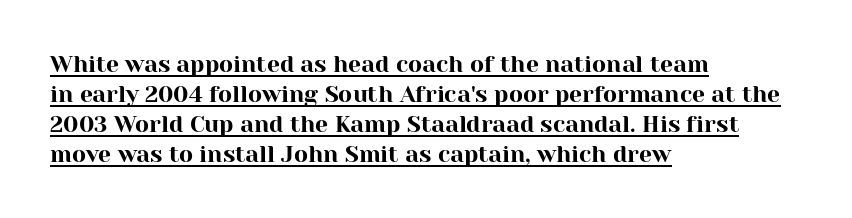
Q: Is the text italic (slanted)? A: No, it is upright.
Q: Is the text underlined? A: Yes.
Q: How is the paragraph aligned? A: Left-aligned.
Q: Is the spacing between letters normal or unusually wide? A: Normal.
Q: Is the spacing between lines tight, normal or loose? A: Normal.
